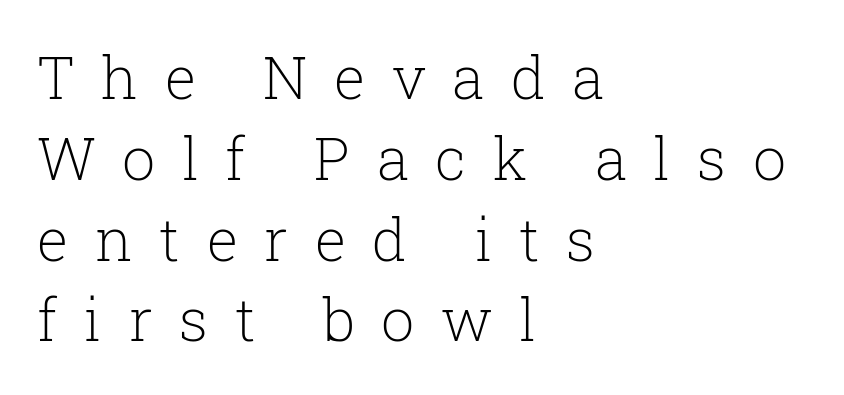
The image shows 59 px light serif type, upright; set left-aligned, normal line spacing (1.37x), unusually wide letter spacing (+0.45 em), not underlined; low stroke contrast and a medium x-height.
